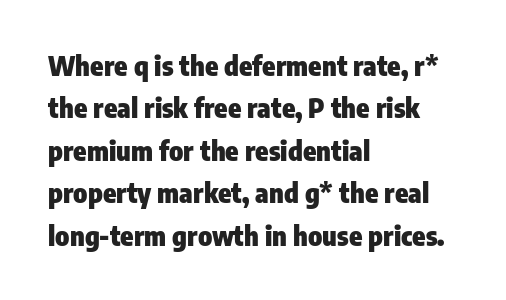
Q: Is the text bold? A: Yes.
Q: Is the text italic (slanted)? A: No, it is upright.
Q: Is the text underlined? A: No.
Q: How is the paragraph aligned? A: Left-aligned.
Q: Is the spacing between letters normal or unusually wide? A: Normal.
Q: Is the spacing between lines tight, normal or loose? A: Normal.
